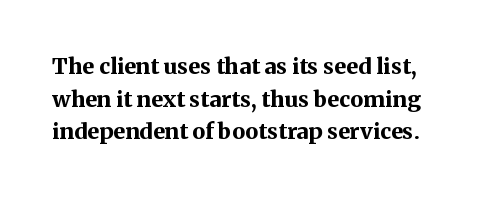
Q: Is the text bold? A: Yes.
Q: Is the text italic (slanted)? A: No, it is upright.
Q: Is the text underlined? A: No.
Q: Is the spacing between letters normal or unusually wide? A: Normal.
Q: Is the spacing between lines tight, normal or loose? A: Normal.
